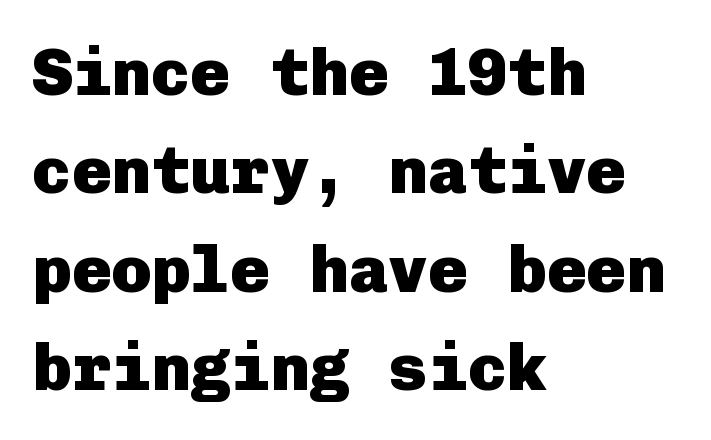
The image shows 66 px heavy sans-serif type, upright; set left-aligned, normal line spacing (1.49x), normal letter spacing, not underlined; low stroke contrast and a medium x-height.
